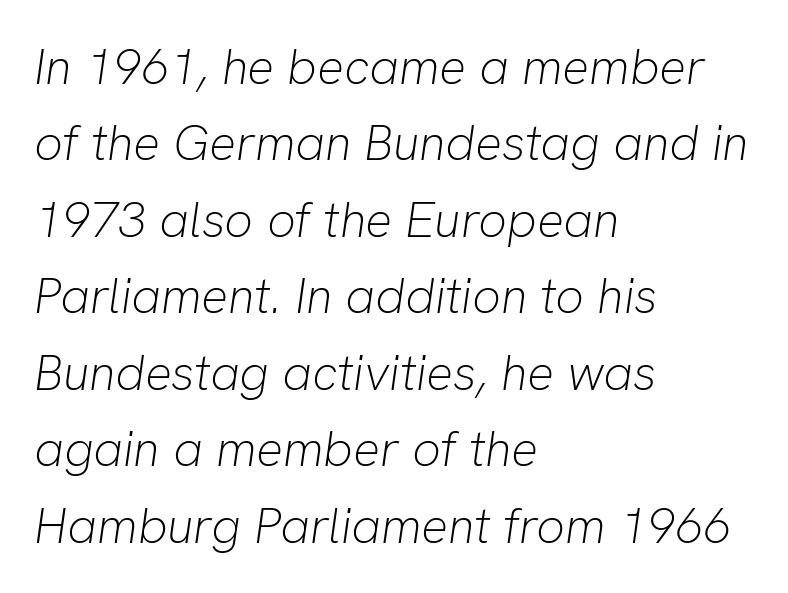
If you drew a ruler down the left edge, every line would touch it. These glyphs show unthickened strokes, regular width or finer. Rule under the text: the space is simply empty. You could not count columns in this text — the font is proportionally spaced. Evenly set lines give the paragraph a standard silhouette. Rendered with sloped, italic letterforms.
